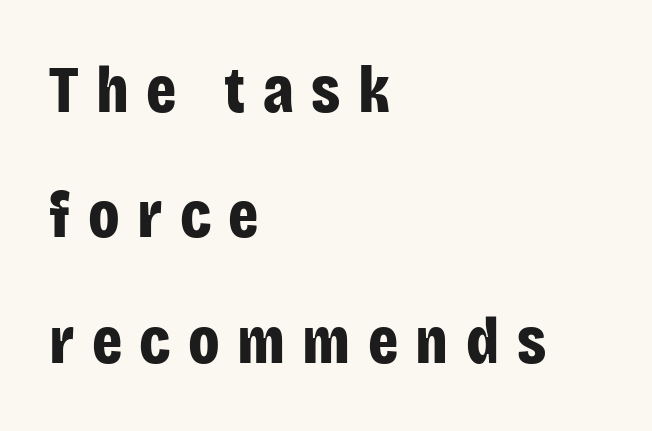
Q: Is the text bold? A: Yes.
Q: Is the text italic (slanted)? A: No, it is upright.
Q: Is the typeface a serif or a sans-serif typeface? A: Sans-serif.
Q: Is the text underlined? A: No.
Q: How is the paragraph aligned? A: Left-aligned.
Q: Is the spacing between letters normal or unusually wide? A: Unusually wide.
Q: Width (condensed, normal, or wide)? A: Condensed.
Q: Stroke contrast? A: Low.
Q: x-height? A: Large.
Q: Monospaced? A: No.
